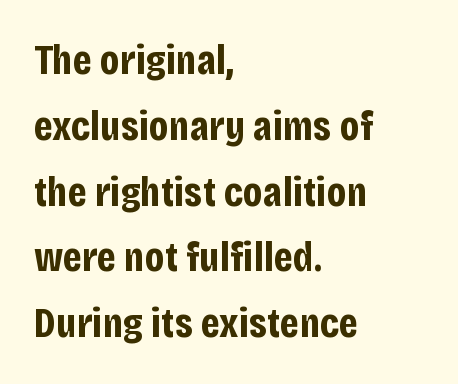
{"serif": "no", "italic": "no", "bold": "yes", "weight": "bold", "width": "condensed", "stroke_contrast": "low", "x_height": "large", "monospaced": "no", "underline": "no", "align": "left", "line_spacing": "normal", "line_spacing_ratio": 1.53, "letter_spacing": "normal", "letter_spacing_em": 0.0, "glyph_px": 43}
